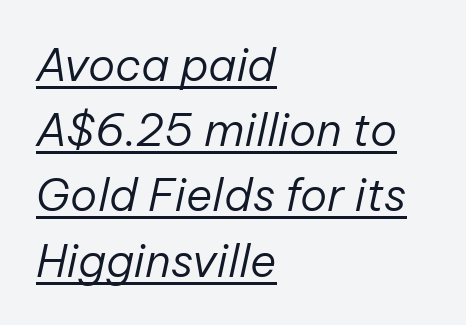
Q: Is the text bold? A: No.
Q: Is the text italic (slanted)? A: Yes, it leans right by about 12 degrees.
Q: Is the text underlined? A: Yes.
Q: How is the paragraph aligned? A: Left-aligned.
Q: Is the spacing between letters normal or unusually wide? A: Normal.
Q: Is the spacing between lines tight, normal or loose? A: Normal.
Q: Width (condensed, normal, or wide)? A: Normal.
Q: Stroke contrast? A: Low.
Q: x-height? A: Medium.
Q: Monospaced? A: No.
